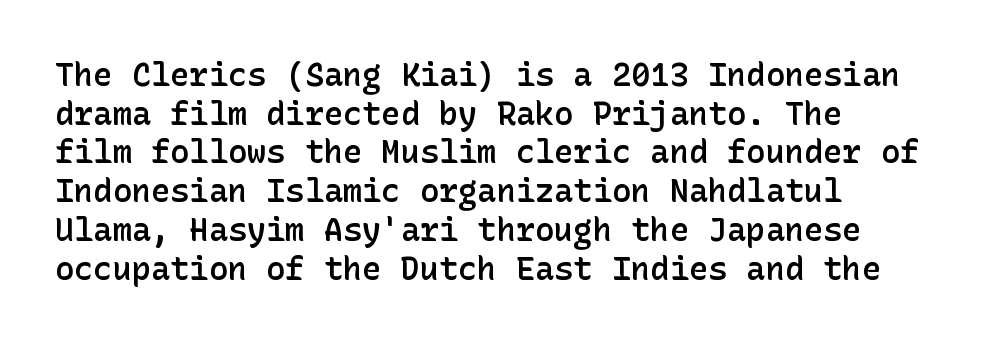
Only glyphs here, with clear space below each row. These lines keep a tight, regular rhythm from letter to letter. Serif or sans? Sans — the stroke terminals are bare. Set as a demibold, roughly 600 on the weight scale.
